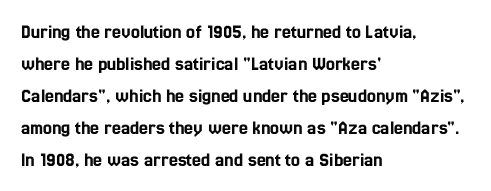
The image shows 20 px text type, upright; set left-aligned, normal line spacing (1.6x), normal letter spacing, not underlined.
